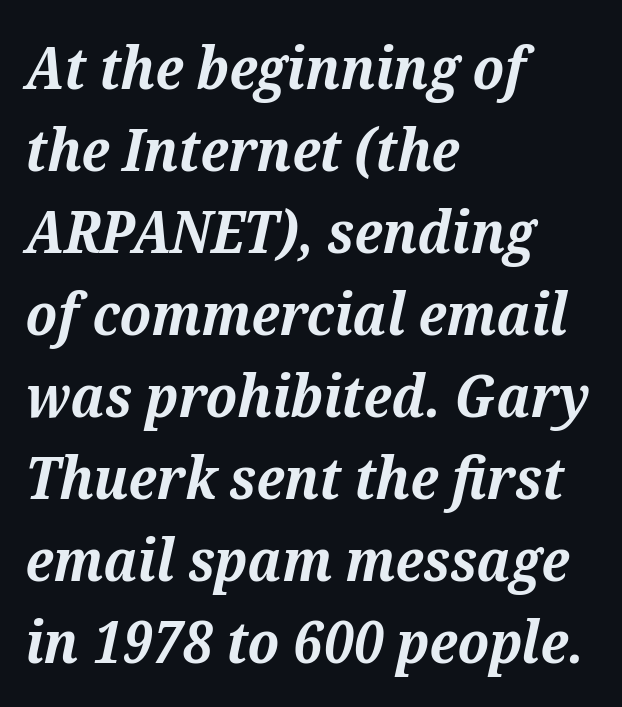
The zone under the glyphs is completely vacant. Words appear dense and cohesive because spacing is normal. Would a proofreader flag this as italicized? Yes. Is there much room between lines? A standard amount, neither cramped nor airy. Notice how the passage keeps a crisp vertical edge on the left only. Look at the bottom of the vertical strokes: they flare into serifs here.
